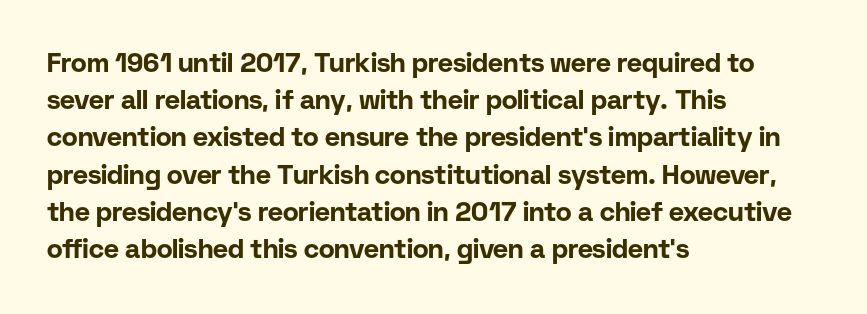
{"italic": "no", "bold": "yes", "underline": "no", "align": "left", "line_spacing": "normal", "line_spacing_ratio": 1.43, "letter_spacing": "normal", "letter_spacing_em": 0.0, "glyph_px": 26}
